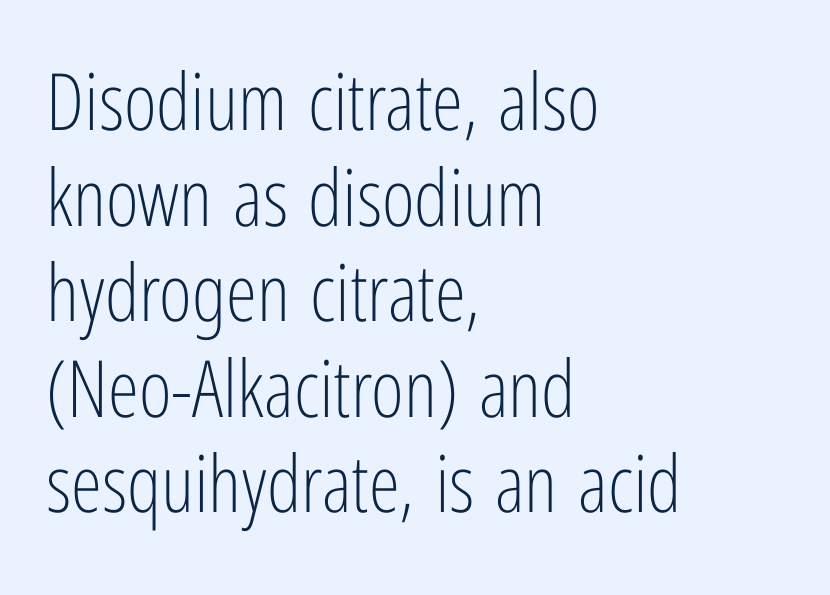
The lettering stays uniformly vertical, giving the passage a roman look. Letters have the restrained weight of plain body copy at most. The rag falls on the right side of this text block. Nope, no serifs anywhere on these letters. The area under the type is left untouched.
